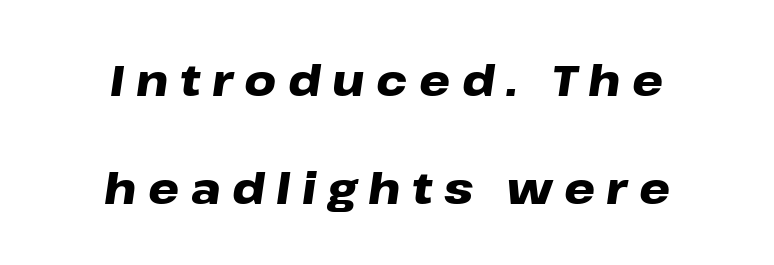
Q: Is the text bold? A: Yes.
Q: Is the text italic (slanted)? A: Yes, it leans right by about 8 degrees.
Q: Is the text underlined? A: No.
Q: How is the paragraph aligned? A: Centered.
Q: Is the spacing between letters normal or unusually wide? A: Unusually wide.
Q: Is the spacing between lines tight, normal or loose? A: Loose.
Q: Width (condensed, normal, or wide)? A: Wide.
Q: Stroke contrast? A: Low.
Q: x-height? A: Medium.
Q: Monospaced? A: No.
